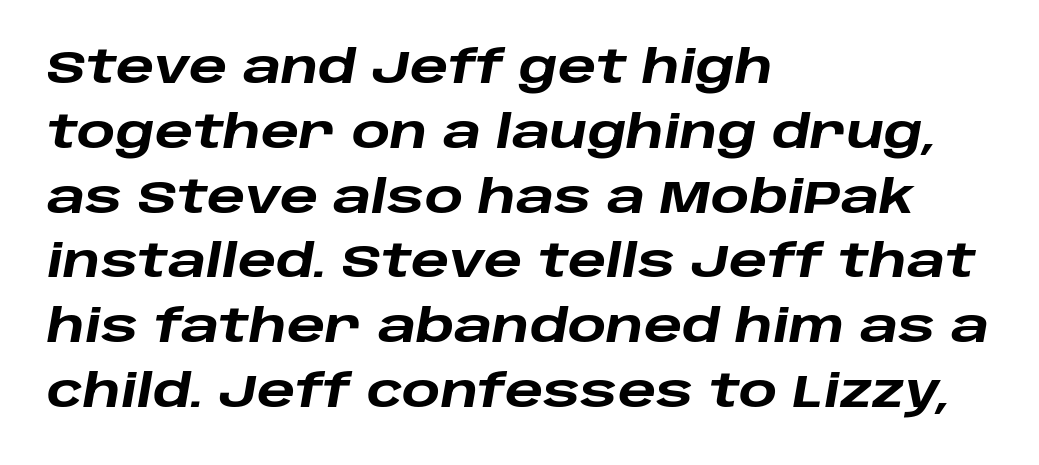
The image shows 45 px heavy, wide type, italic (leaning right); set left-aligned, normal line spacing (1.44x), normal letter spacing, not underlined; low stroke contrast and a large x-height.
